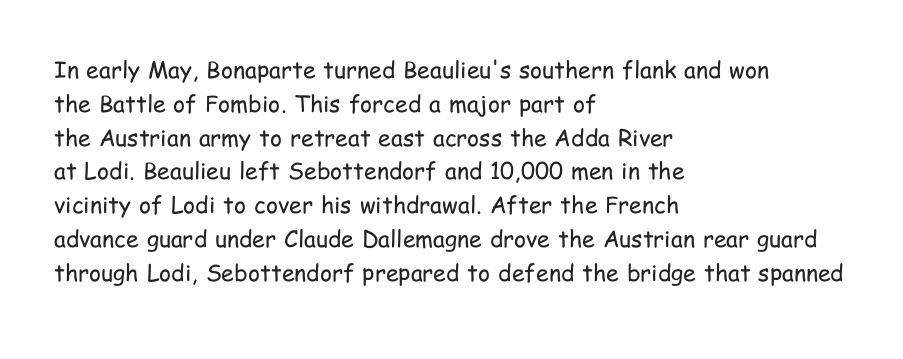
Just letters on the line, the space beneath them empty. Evenly set lines give the paragraph a standard silhouette. Heft: none added — not bold. Notice how the passage keeps a crisp vertical edge on the left only. No extra tracking has been applied to these lines. A roman cut, with each character standing at attention.
